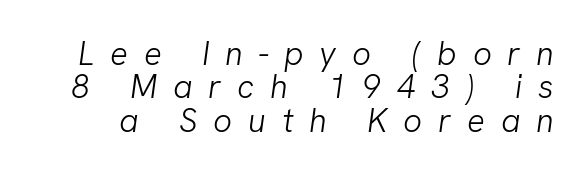
Q: Is the text bold? A: No.
Q: Is the typeface a serif or a sans-serif typeface? A: Sans-serif.
Q: Is the text underlined? A: No.
Q: Is the spacing between letters normal or unusually wide? A: Unusually wide.
Q: Is the spacing between lines tight, normal or loose? A: Tight.
Q: Width (condensed, normal, or wide)? A: Normal.
Q: Stroke contrast? A: Low.
Q: x-height? A: Medium.
Q: Monospaced? A: No.
